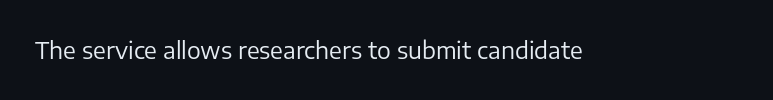
{"italic": "no", "bold": "no", "underline": "no", "letter_spacing": "normal", "letter_spacing_em": 0.0, "glyph_px": 23}
